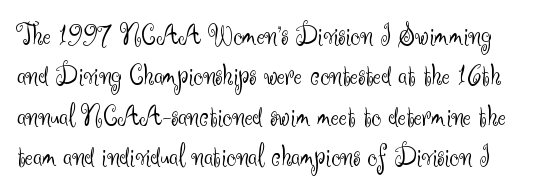
Clear beneath every line of the passage. Note the varied advance widths — an 'i' is clearly narrower than an 'm'. The type family on display is of the sans-serif kind. The leading is moderate, giving the passage an even texture. The tracking reads as untouched default to a designer's eye. This is not heavy type; no bold has been used.
